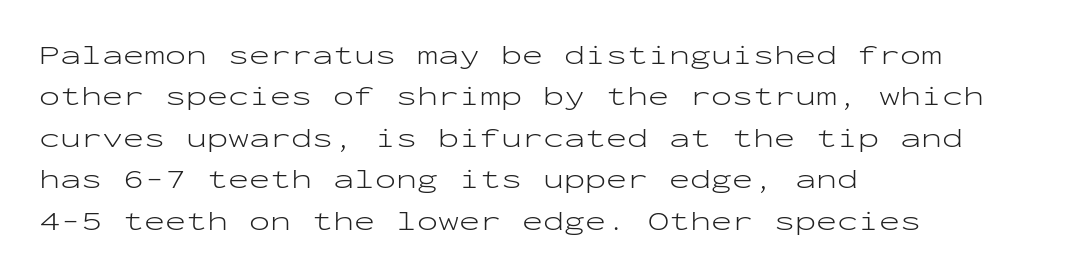
{"serif": "no", "italic": "no", "bold": "no", "weight": "light", "width": "wide", "stroke_contrast": "low", "x_height": "medium", "monospaced": "yes", "underline": "no", "align": "left", "line_spacing": "normal", "line_spacing_ratio": 1.48, "letter_spacing": "normal", "letter_spacing_em": 0.0, "glyph_px": 28}
